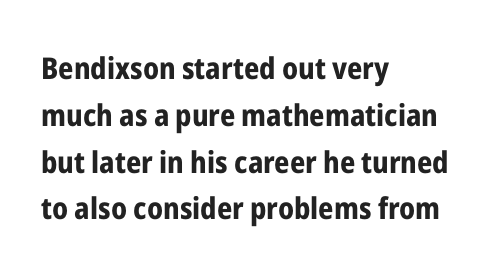
Q: Is the text bold? A: Yes.
Q: Is the text italic (slanted)? A: No, it is upright.
Q: Is the typeface a serif or a sans-serif typeface? A: Sans-serif.
Q: Is the text underlined? A: No.
Q: How is the paragraph aligned? A: Left-aligned.
Q: Is the spacing between letters normal or unusually wide? A: Normal.
Q: Is the spacing between lines tight, normal or loose? A: Normal.
Q: Width (condensed, normal, or wide)? A: Condensed.
Q: Stroke contrast? A: Low.
Q: x-height? A: Medium.
Q: Monospaced? A: No.
